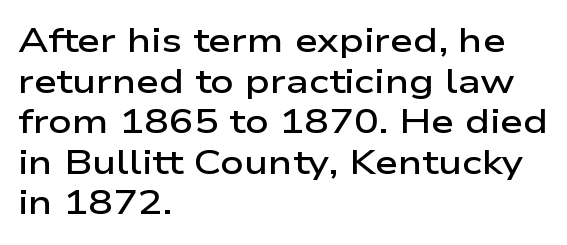
{"serif": "no", "italic": "no", "bold": "semi", "weight": "semibold", "width": "wide", "stroke_contrast": "low", "x_height": "medium", "monospaced": "no", "underline": "no", "align": "left", "line_spacing_ratio": 1.23, "letter_spacing": "normal", "letter_spacing_em": 0.0, "glyph_px": 33}
